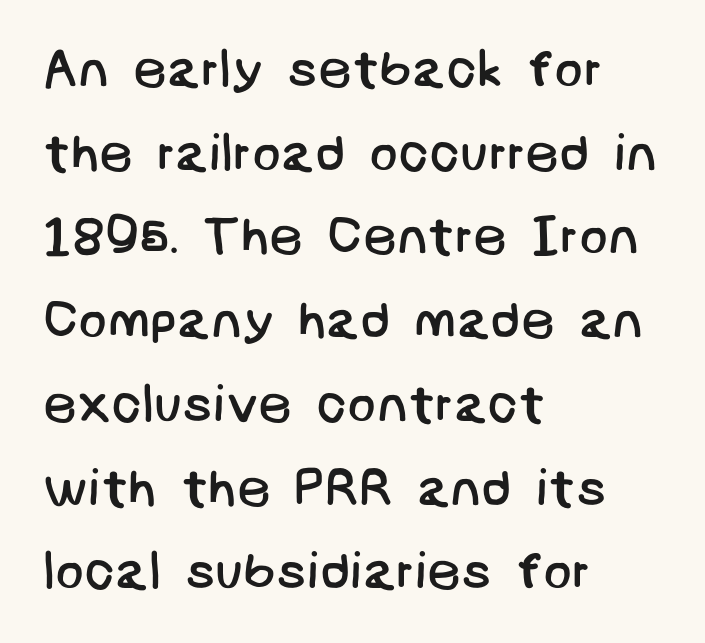
{"serif": "no", "bold": "no", "weight": "regular", "width": "normal", "stroke_contrast": "low", "x_height": "large", "underline": "no", "align": "left", "line_spacing": "normal", "line_spacing_ratio": 1.58, "letter_spacing": "normal", "letter_spacing_em": 0.0, "glyph_px": 53}
